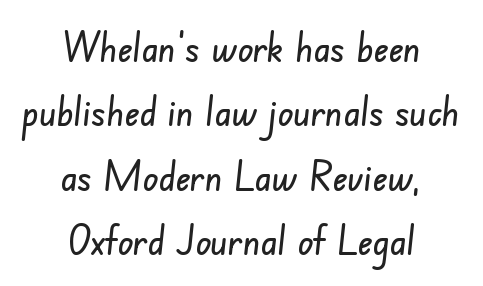
{"serif": "no", "width": "condensed", "stroke_contrast": "low", "x_height": "small", "monospaced": "no", "underline": "no", "align": "center", "line_spacing": "normal", "line_spacing_ratio": 1.57, "letter_spacing": "normal", "letter_spacing_em": 0.0, "glyph_px": 41}
